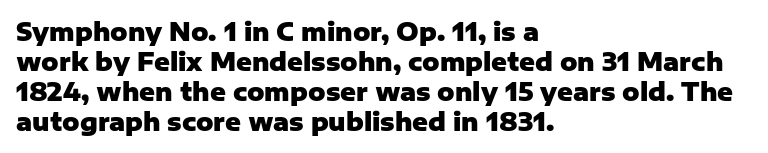
Q: Is the text bold? A: Yes.
Q: Is the text italic (slanted)? A: No, it is upright.
Q: Is the text underlined? A: No.
Q: How is the paragraph aligned? A: Left-aligned.
Q: Is the spacing between letters normal or unusually wide? A: Normal.
Q: Is the spacing between lines tight, normal or loose? A: Normal.
